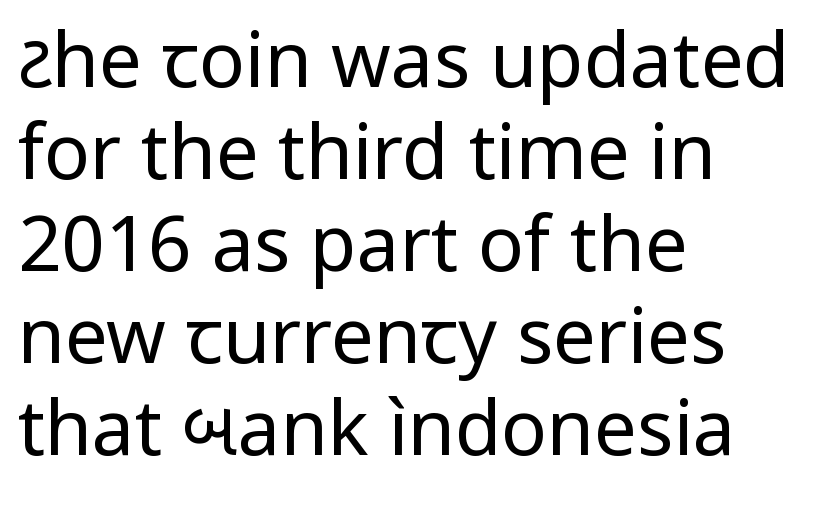
{"serif": "no", "italic": "no", "bold": "no", "weight": "regular", "width": "normal", "stroke_contrast": "low", "x_height": "medium", "monospaced": "no", "underline": "no", "align": "left", "line_spacing_ratio": 1.21, "letter_spacing": "normal", "letter_spacing_em": 0.0, "glyph_px": 76}
